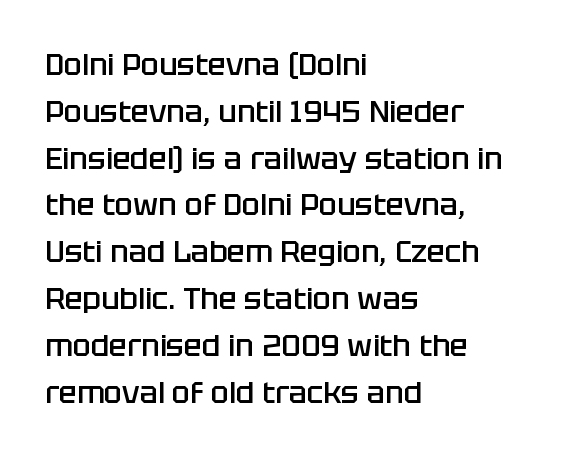
Q: Is the text bold? A: Semi-bold.
Q: Is the text italic (slanted)? A: No, it is upright.
Q: Is the typeface a serif or a sans-serif typeface? A: Sans-serif.
Q: Is the text underlined? A: No.
Q: How is the paragraph aligned? A: Left-aligned.
Q: Is the spacing between letters normal or unusually wide? A: Normal.
Q: Is the spacing between lines tight, normal or loose? A: Normal.
Q: Width (condensed, normal, or wide)? A: Normal.
Q: Stroke contrast? A: Low.
Q: x-height? A: Large.
Q: Monospaced? A: No.
